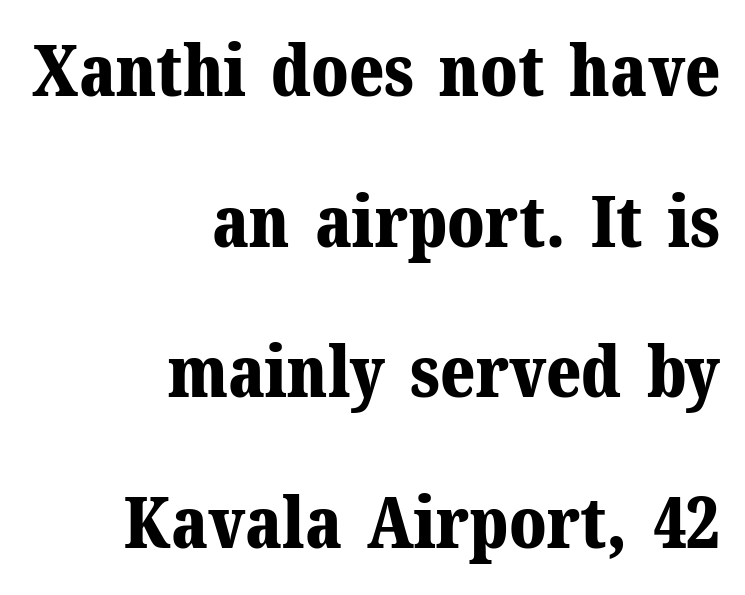
{"serif": "yes", "italic": "no", "bold": "yes", "weight": "bold", "width": "normal", "stroke_contrast": "medium", "x_height": "medium", "monospaced": "no", "underline": "no", "align": "right", "line_spacing": "loose", "line_spacing_ratio": 2.12, "letter_spacing": "normal", "letter_spacing_em": 0.0, "glyph_px": 71}
